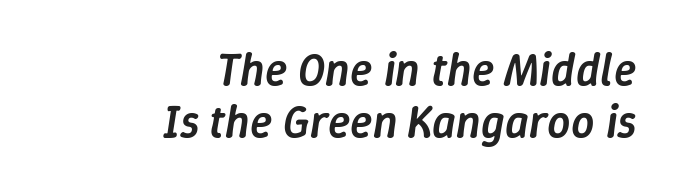
Q: Is the text bold? A: Semi-bold.
Q: Is the text italic (slanted)? A: Yes, it leans right by about 9 degrees.
Q: Is the text underlined? A: No.
Q: How is the paragraph aligned? A: Right-aligned.
Q: Is the spacing between letters normal or unusually wide? A: Normal.
Q: Is the spacing between lines tight, normal or loose? A: Tight.
Q: Width (condensed, normal, or wide)? A: Normal.
Q: Stroke contrast? A: Low.
Q: x-height? A: Medium.
Q: Monospaced? A: No.
